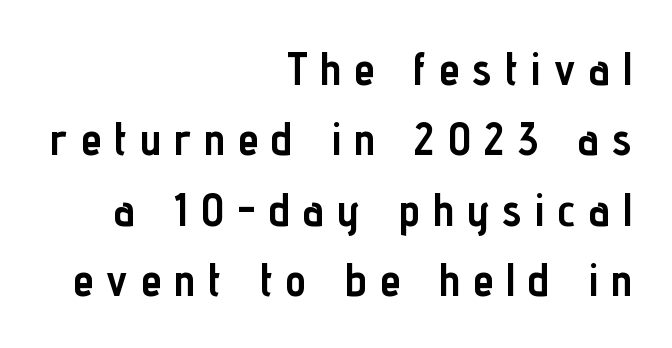
{"serif": "no", "italic": "no", "bold": "yes", "weight": "semibold", "width": "condensed", "stroke_contrast": "low", "x_height": "medium", "monospaced": "no", "underline": "no", "align": "right", "line_spacing": "normal", "line_spacing_ratio": 1.53, "letter_spacing": "wide", "letter_spacing_em": 0.29, "glyph_px": 46}
